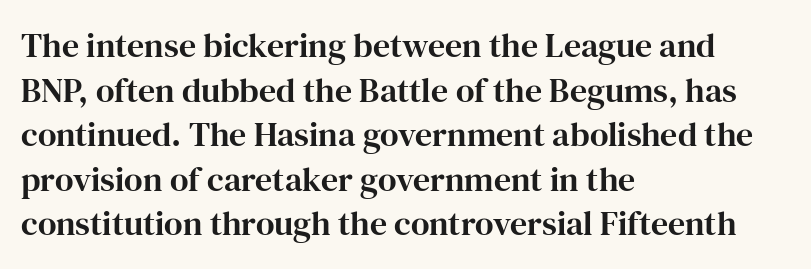
The type family on display is of the serif kind. Here the glyphs are tracked normally, forming tight word shapes. Layout note: lines flush left. Glance below the letters and you will spot only blank space.
